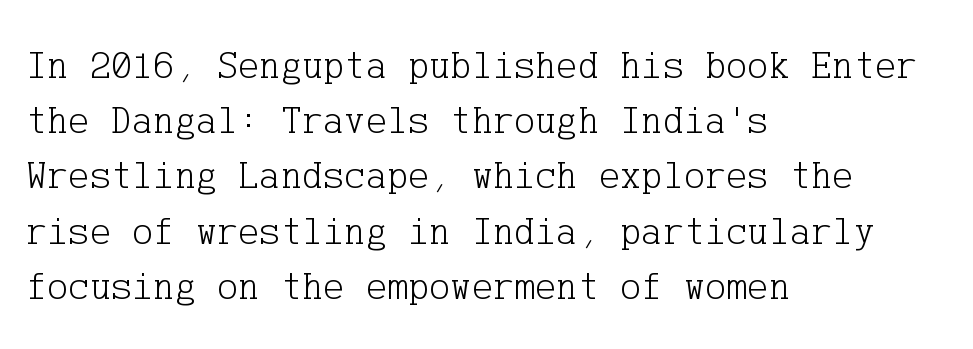
The image shows 40 px light serif type, upright; set left-aligned, normal line spacing (1.38x), normal letter spacing, not underlined; low stroke contrast and a medium x-height.
